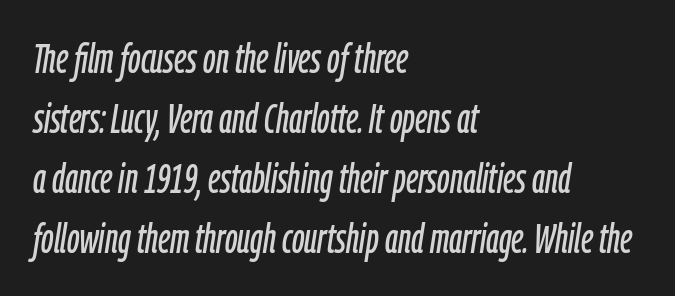
Q: Is the text italic (slanted)? A: Yes, it leans right by about 9 degrees.
Q: Is the text underlined? A: No.
Q: How is the paragraph aligned? A: Left-aligned.
Q: Is the spacing between letters normal or unusually wide? A: Normal.
Q: Is the spacing between lines tight, normal or loose? A: Normal.
Q: Width (condensed, normal, or wide)? A: Condensed.
Q: Stroke contrast? A: Low.
Q: x-height? A: Medium.
Q: Monospaced? A: No.
